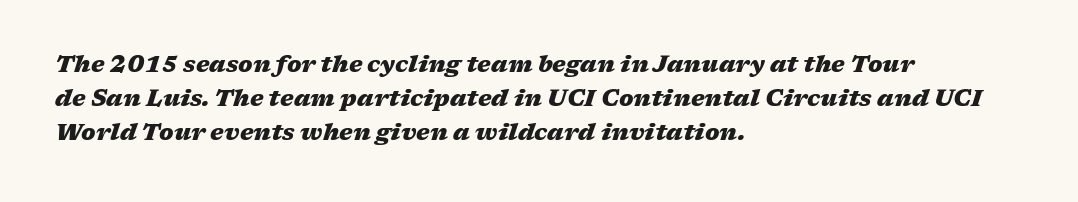
{"italic": "yes", "lean": "right", "slant_degrees": 17, "bold": "yes", "underline": "no", "align": "left", "line_spacing": "normal", "line_spacing_ratio": 1.47, "letter_spacing": "normal", "letter_spacing_em": 0.0, "glyph_px": 23}
